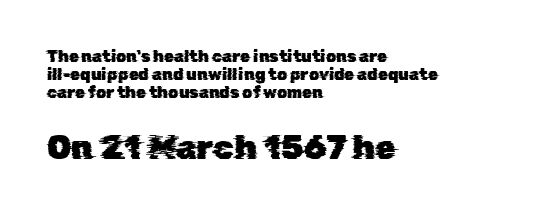
{"serif": "no", "width": "normal", "stroke_contrast": "low", "x_height": "medium", "monospaced": "no", "underline": "no", "align": "left", "line_spacing": "tight", "line_spacing_ratio": 1.13, "letter_spacing": "normal", "letter_spacing_em": 0.0, "larger_block": "second", "size_ratio": 2.06, "glyph_px": 33}
